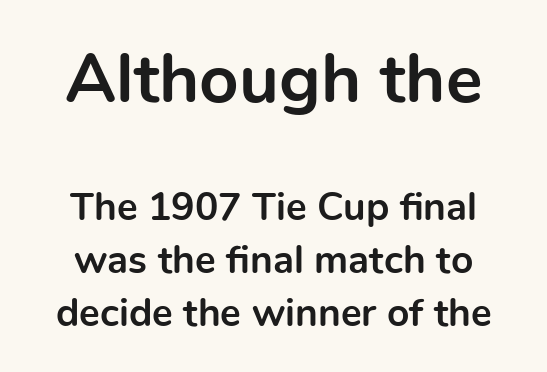
{"serif": "no", "italic": "no", "bold": "yes", "weight": "bold", "width": "normal", "x_height": "medium", "monospaced": "no", "underline": "no", "align": "center", "line_spacing": "normal", "line_spacing_ratio": 1.35, "letter_spacing": "normal", "letter_spacing_em": 0.0, "larger_block": "first", "size_ratio": 1.77, "glyph_px": 69}
